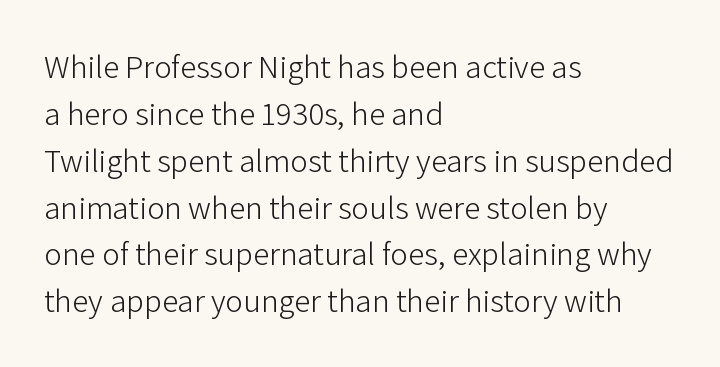
The image shows 33 px light sans-serif type, upright; set left-aligned, normal line spacing (1.42x), normal letter spacing, not underlined; low stroke contrast and a medium x-height.
